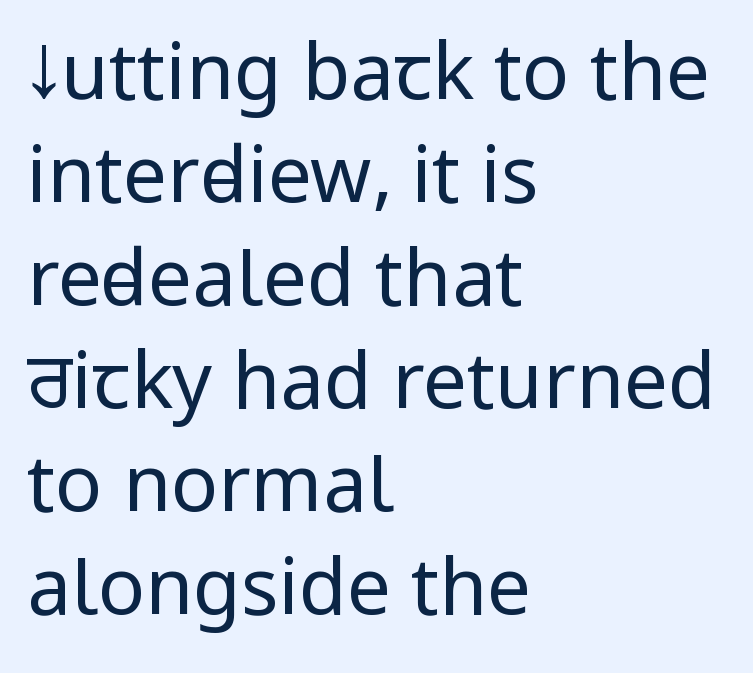
{"serif": "no", "italic": "no", "bold": "no", "weight": "regular", "width": "condensed", "stroke_contrast": "low", "x_height": "large", "monospaced": "no", "underline": "no", "align": "left", "line_spacing": "normal", "line_spacing_ratio": 1.32, "letter_spacing": "normal", "letter_spacing_em": 0.0, "glyph_px": 78}
